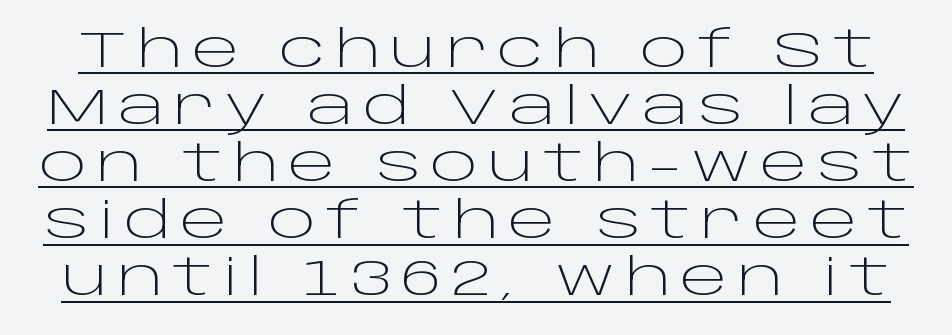
These characters rest on top of a visible drawn line. Leading: reduced. Italic? Not at all — the glyphs are vertical. Here the designer chose a conventional face with non-uniform glyph widths. Weight: not bold — regular or lighter. A sans-serif font was chosen for this passage.
